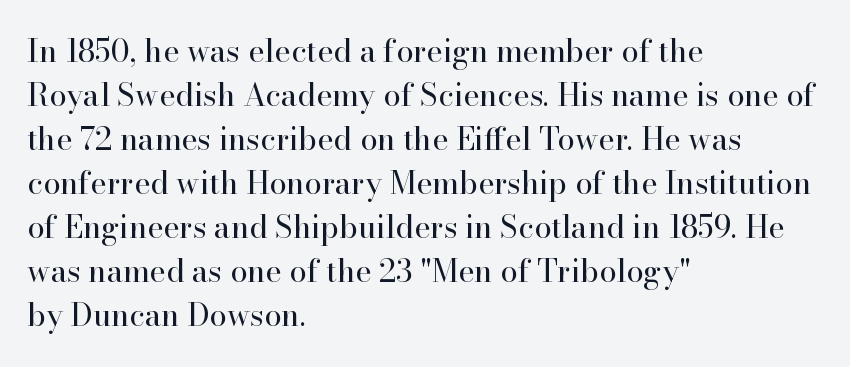
{"serif": "yes", "italic": "no", "bold": "no", "weight": "regular", "width": "normal", "stroke_contrast": "high", "x_height": "small", "monospaced": "no", "underline": "no", "align": "left", "line_spacing": "normal", "line_spacing_ratio": 1.42, "letter_spacing": "normal", "letter_spacing_em": 0.0, "glyph_px": 31}
